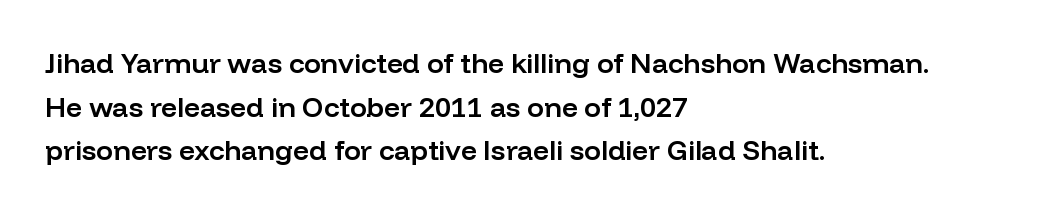
The image shows 28 px semibold sans-serif type, upright; set left-aligned, normal line spacing (1.56x), normal letter spacing, not underlined; low stroke contrast and a medium x-height.
